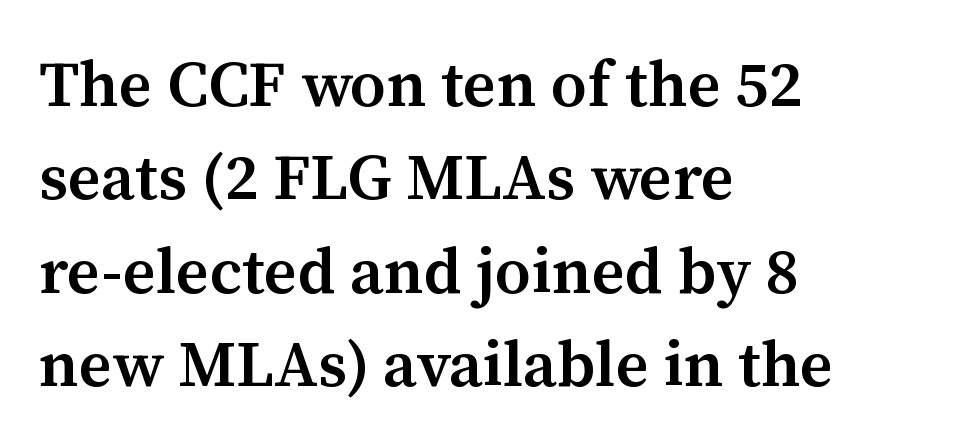
These lines keep a tight, regular rhythm from letter to letter. Reading down the column, the eye jumps a familiar distance to each next line. Here the designer chose a conventional face with non-uniform glyph widths. If you drew a line through each stem, it would be perfectly vertical. Small tapered or slab feet sit at the stroke ends, so this counts as serif.
